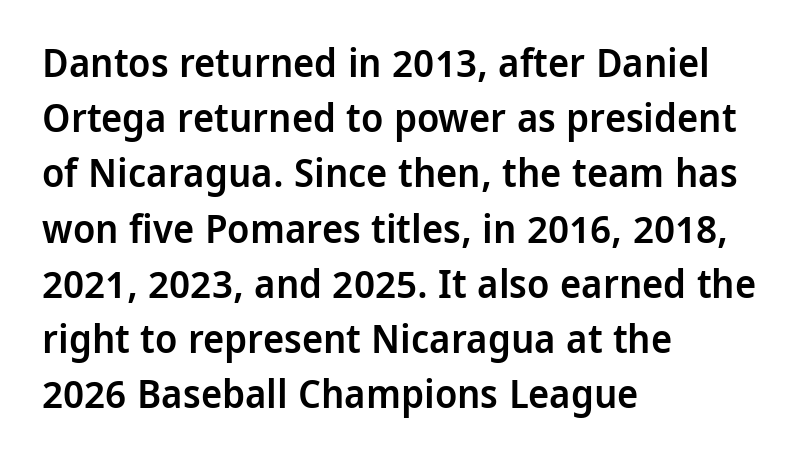
The image shows 40 px semibold sans-serif type, upright; set left-aligned, normal line spacing (1.38x), normal letter spacing, not underlined; low stroke contrast and a medium x-height.
